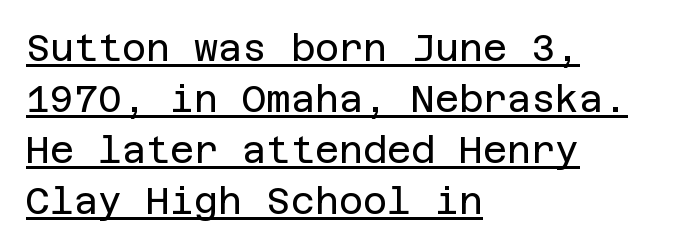
Q: Is the text bold? A: No.
Q: Is the text italic (slanted)? A: No, it is upright.
Q: Is the typeface a serif or a sans-serif typeface? A: Sans-serif.
Q: Is the text underlined? A: Yes.
Q: How is the paragraph aligned? A: Left-aligned.
Q: Is the spacing between letters normal or unusually wide? A: Normal.
Q: Is the spacing between lines tight, normal or loose? A: Normal.
Q: Width (condensed, normal, or wide)? A: Normal.
Q: Stroke contrast? A: Low.
Q: x-height? A: Large.
